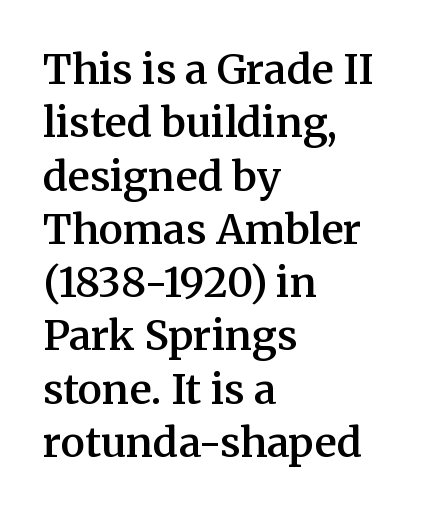
{"serif": "yes", "italic": "no", "bold": "semi", "weight": "semibold", "width": "normal", "stroke_contrast": "medium", "x_height": "medium", "monospaced": "no", "underline": "no", "align": "left", "line_spacing": "normal", "line_spacing_ratio": 1.3, "letter_spacing": "normal", "letter_spacing_em": 0.0, "glyph_px": 41}
